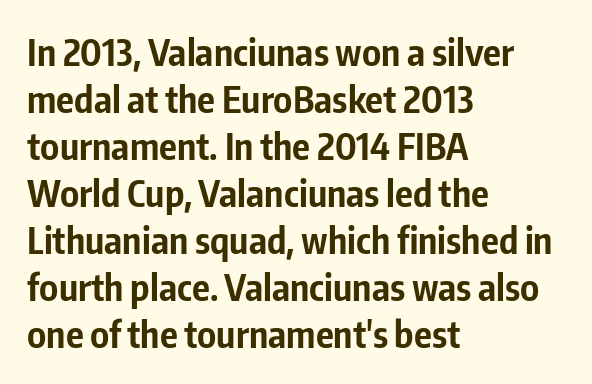
The image shows 37 px bold, condensed sans-serif type, upright; set left-aligned, normal line spacing (1.27x), normal letter spacing, not underlined; low stroke contrast and a medium x-height.
